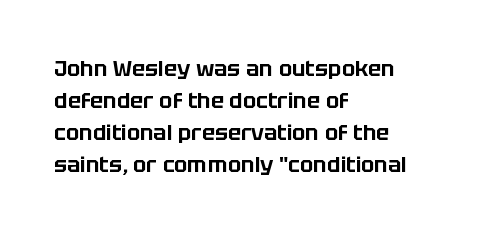
Q: Is the text italic (slanted)? A: No, it is upright.
Q: Is the text underlined? A: No.
Q: How is the paragraph aligned? A: Left-aligned.
Q: Is the spacing between letters normal or unusually wide? A: Normal.
Q: Is the spacing between lines tight, normal or loose? A: Normal.
